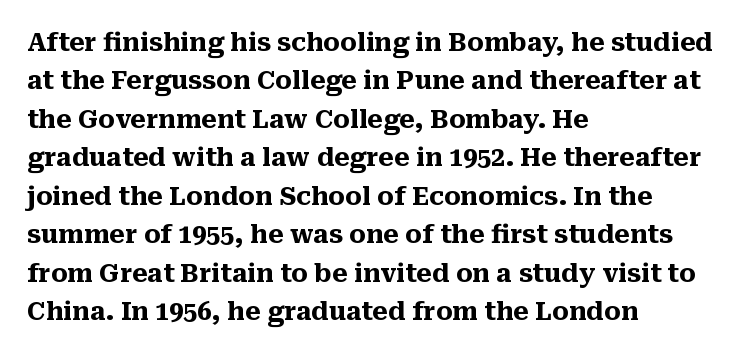
{"italic": "no", "bold": "yes", "underline": "no", "align": "left", "line_spacing": "normal", "line_spacing_ratio": 1.54, "letter_spacing": "normal", "letter_spacing_em": 0.0, "glyph_px": 25}
